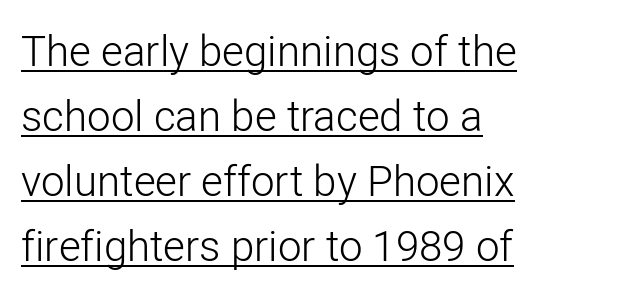
Q: Is the text bold? A: No.
Q: Is the text italic (slanted)? A: No, it is upright.
Q: Is the typeface a serif or a sans-serif typeface? A: Sans-serif.
Q: Is the text underlined? A: Yes.
Q: How is the paragraph aligned? A: Left-aligned.
Q: Is the spacing between letters normal or unusually wide? A: Normal.
Q: Is the spacing between lines tight, normal or loose? A: Normal.
Q: Width (condensed, normal, or wide)? A: Normal.
Q: Stroke contrast? A: Low.
Q: x-height? A: Medium.
Q: Monospaced? A: No.
